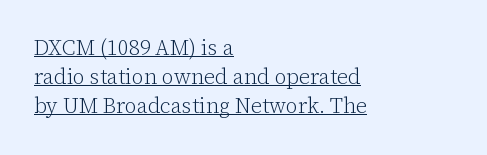
The image shows 21 px text type, upright; set left-aligned, normal line spacing (1.39x), normal letter spacing, underlined.
